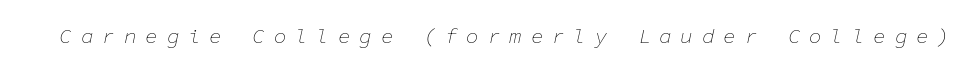
The image shows 21 px text type, italic (leaning right); set unusually wide letter spacing (+0.42 em), not underlined.
